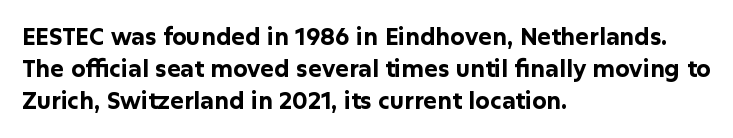
The image shows 23 px bold type, upright; set left-aligned, normal line spacing (1.4x), normal letter spacing, not underlined.
